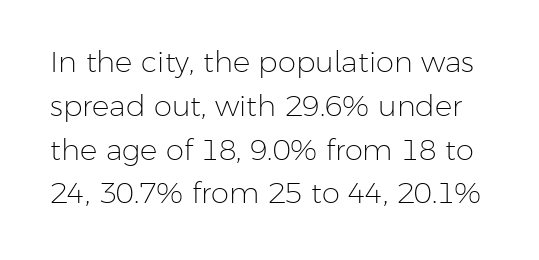
Nothing sits at the stroke ends, so this counts as sans-serif. Is this a heavy cut? Hardly; it is regular or lighter. The type sits square on the baseline with zero lean. If you measured baseline to baseline, you'd find a middling distance. This sample has the flowing, uneven cadence of proportional lettering.
